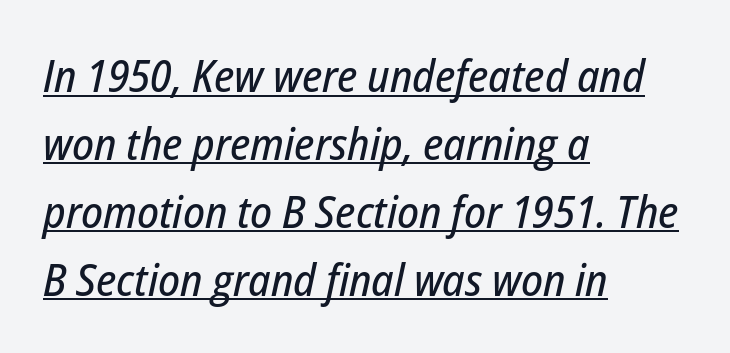
The image shows 45 px condensed type, italic (leaning right); set left-aligned, normal line spacing (1.51x), normal letter spacing, underlined; low stroke contrast and a medium x-height.
